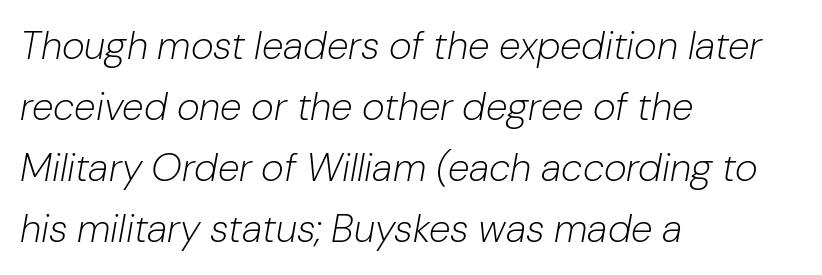
Q: Is the text bold? A: No.
Q: Is the text italic (slanted)? A: Yes, it leans right by about 10 degrees.
Q: Is the text underlined? A: No.
Q: How is the paragraph aligned? A: Left-aligned.
Q: Is the spacing between letters normal or unusually wide? A: Normal.
Q: Is the spacing between lines tight, normal or loose? A: Normal.
Q: Width (condensed, normal, or wide)? A: Normal.
Q: Stroke contrast? A: Low.
Q: x-height? A: Medium.
Q: Monospaced? A: No.
